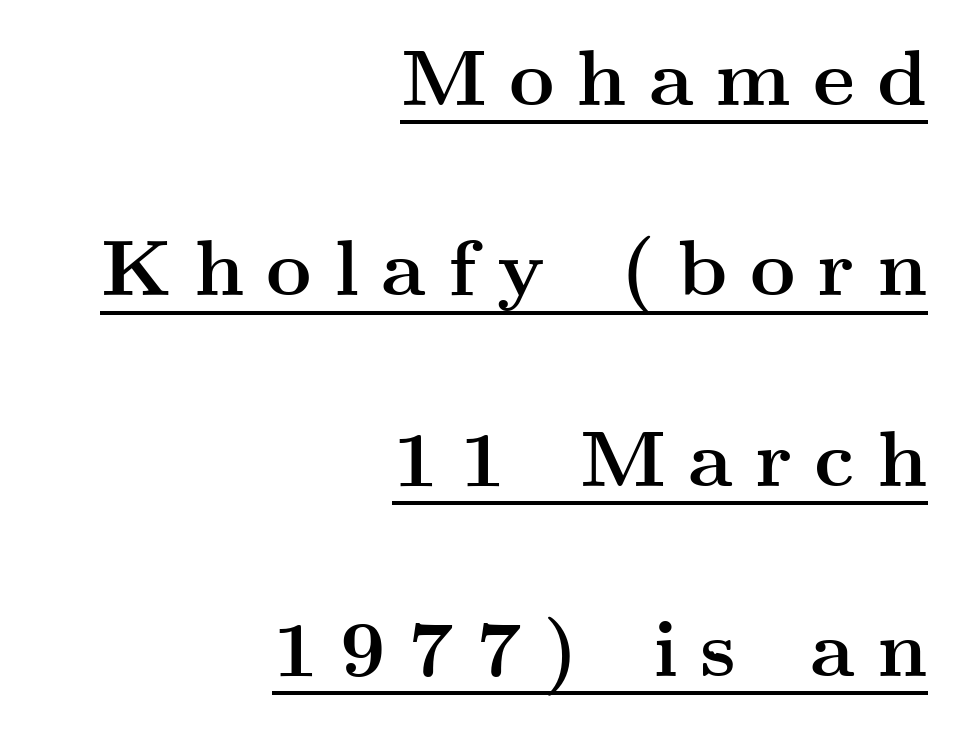
The vertical gap from one line to the next is large. What stands out about the letter spacing? Its width — letters are far apart. Spacing verdict: proportional, widths tailored to each character. Compared with a flush-left layout, this one pins lines to the opposite, right side. The font is running at its bold setting.
